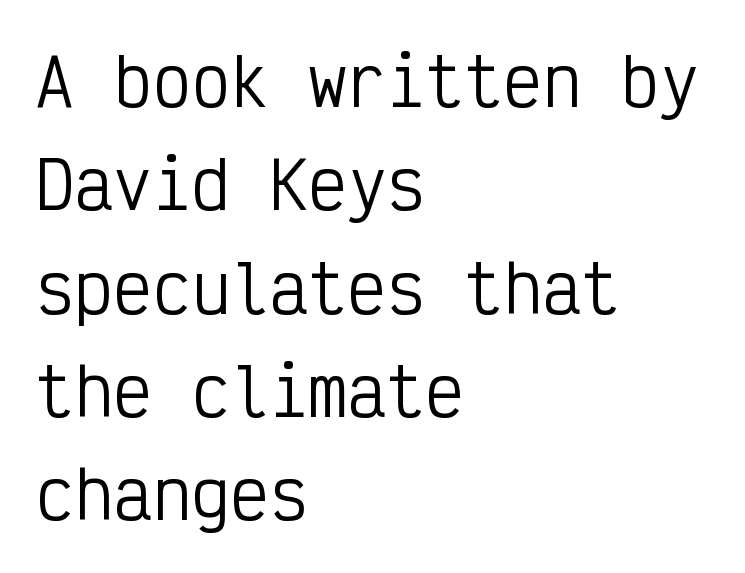
Q: Is the text bold? A: No.
Q: Is the text italic (slanted)? A: No, it is upright.
Q: Is the typeface a serif or a sans-serif typeface? A: Sans-serif.
Q: Is the text underlined? A: No.
Q: How is the paragraph aligned? A: Left-aligned.
Q: Is the spacing between letters normal or unusually wide? A: Normal.
Q: Is the spacing between lines tight, normal or loose? A: Normal.
Q: Width (condensed, normal, or wide)? A: Condensed.
Q: Stroke contrast? A: Low.
Q: x-height? A: Medium.
Q: Monospaced? A: Yes.
